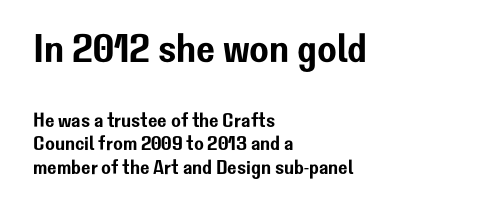
Q: Is the text italic (slanted)? A: No, it is upright.
Q: Is the typeface a serif or a sans-serif typeface? A: Sans-serif.
Q: Is the text underlined? A: No.
Q: How is the paragraph aligned? A: Left-aligned.
Q: Is the spacing between letters normal or unusually wide? A: Normal.
Q: Which block of text is set in a larger size, the first (top) or the second (bottom)? A: The first (top) one.
Q: Width (condensed, normal, or wide)? A: Normal.
Q: Stroke contrast? A: Low.
Q: x-height? A: Medium.
Q: Monospaced? A: No.
